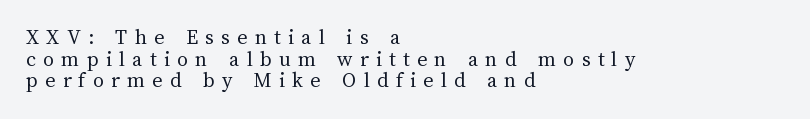
Q: Is the text bold? A: No.
Q: Is the text italic (slanted)? A: No, it is upright.
Q: Is the text underlined? A: No.
Q: How is the paragraph aligned? A: Left-aligned.
Q: Is the spacing between letters normal or unusually wide? A: Unusually wide.
Q: Is the spacing between lines tight, normal or loose? A: Tight.
